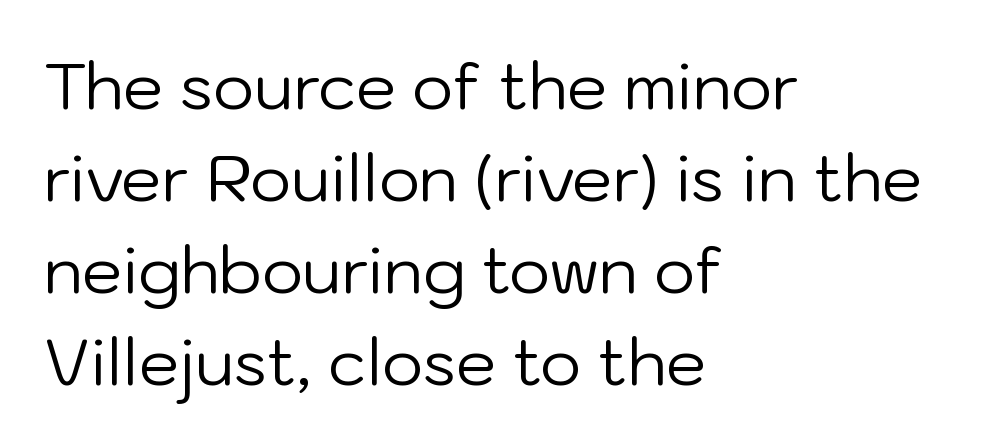
The compositor pushed each line to the left boundary. The horizontal fit of the characters is conventional and even. If you drew a line through each stem, it would be perfectly vertical. A typesetter would label this face a sans. Students, observe: this is what conventionally led text looks like.
